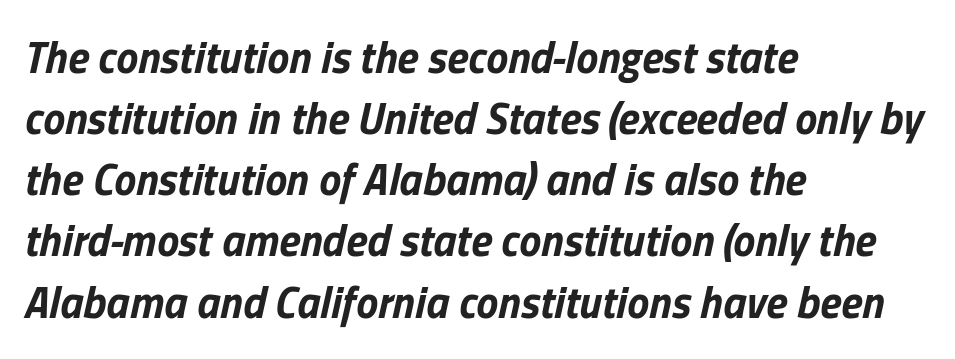
{"italic": "yes", "lean": "right", "slant_degrees": 13, "bold": "yes", "weight": "bold", "width": "normal", "stroke_contrast": "low", "x_height": "medium", "monospaced": "no", "underline": "no", "align": "left", "line_spacing": "normal", "line_spacing_ratio": 1.39, "letter_spacing": "normal", "letter_spacing_em": 0.0, "glyph_px": 44}
